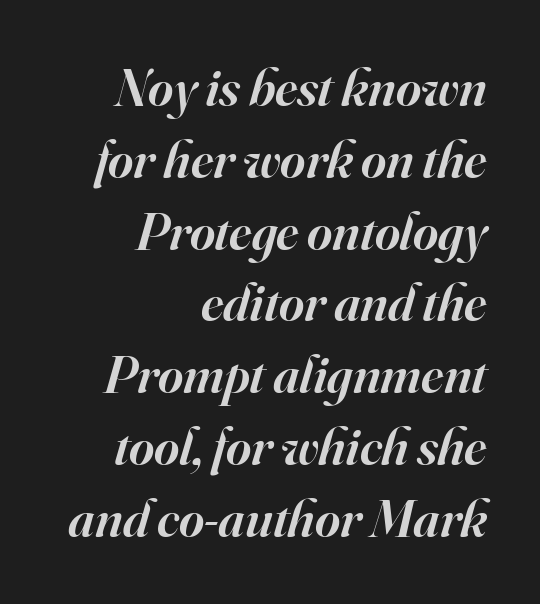
{"serif": "yes", "italic": "yes", "lean": "right", "slant_degrees": 16, "bold": "semi", "weight": "semibold", "width": "normal", "stroke_contrast": "high", "x_height": "small", "monospaced": "no", "underline": "no", "align": "right", "line_spacing": "normal", "line_spacing_ratio": 1.33, "letter_spacing": "normal", "letter_spacing_em": 0.0, "glyph_px": 54}
